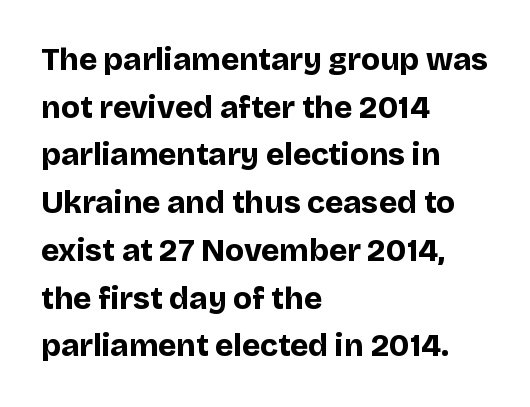
The image shows 31 px bold sans-serif type, upright; set left-aligned, normal line spacing (1.54x), normal letter spacing, not underlined; low stroke contrast and a large x-height.
